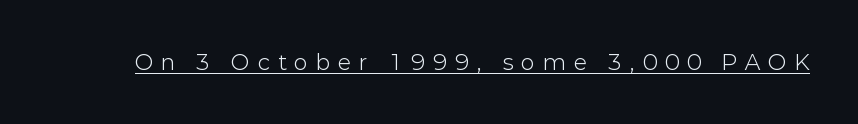
The image shows 21 px text type, upright; set unusually wide letter spacing (+0.39 em), underlined.
